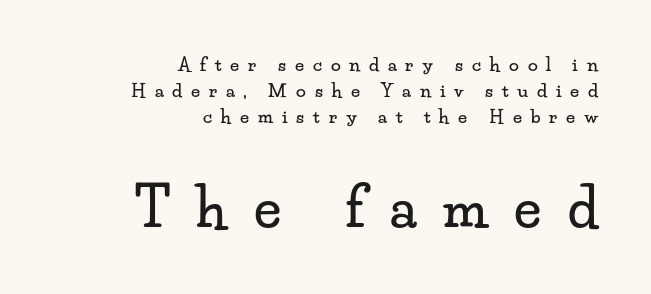
The image shows 54 px wide serif type, upright; set right-aligned, normal line spacing (1.44x), unusually wide letter spacing (+0.49 em), not underlined; the second (bottom) block is 3.0x larger; low stroke contrast and a small x-height.
